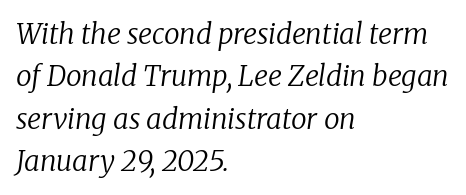
Q: Is the text bold? A: No.
Q: Is the text italic (slanted)? A: Yes, it leans right by about 8 degrees.
Q: Is the typeface a serif or a sans-serif typeface? A: Serif.
Q: Is the text underlined? A: No.
Q: How is the paragraph aligned? A: Left-aligned.
Q: Is the spacing between letters normal or unusually wide? A: Normal.
Q: Is the spacing between lines tight, normal or loose? A: Normal.
Q: Width (condensed, normal, or wide)? A: Normal.
Q: Stroke contrast? A: Low.
Q: x-height? A: Medium.
Q: Monospaced? A: No.
